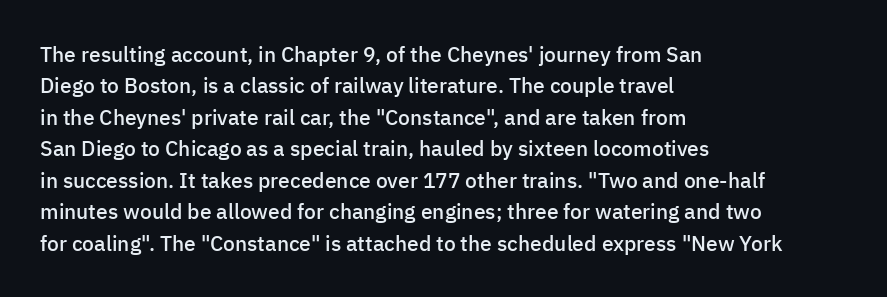
Q: Is the text bold? A: Semi-bold.
Q: Is the text italic (slanted)? A: No, it is upright.
Q: Is the text underlined? A: No.
Q: How is the paragraph aligned? A: Left-aligned.
Q: Is the spacing between letters normal or unusually wide? A: Normal.
Q: Is the spacing between lines tight, normal or loose? A: Normal.
